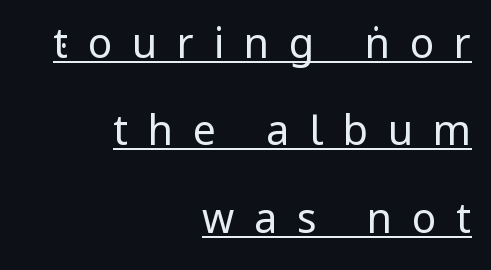
Q: Is the text bold? A: No.
Q: Is the text italic (slanted)? A: No, it is upright.
Q: Is the typeface a serif or a sans-serif typeface? A: Sans-serif.
Q: Is the text underlined? A: Yes.
Q: How is the paragraph aligned? A: Right-aligned.
Q: Is the spacing between letters normal or unusually wide? A: Unusually wide.
Q: Is the spacing between lines tight, normal or loose? A: Loose.
Q: Width (condensed, normal, or wide)? A: Condensed.
Q: Stroke contrast? A: Low.
